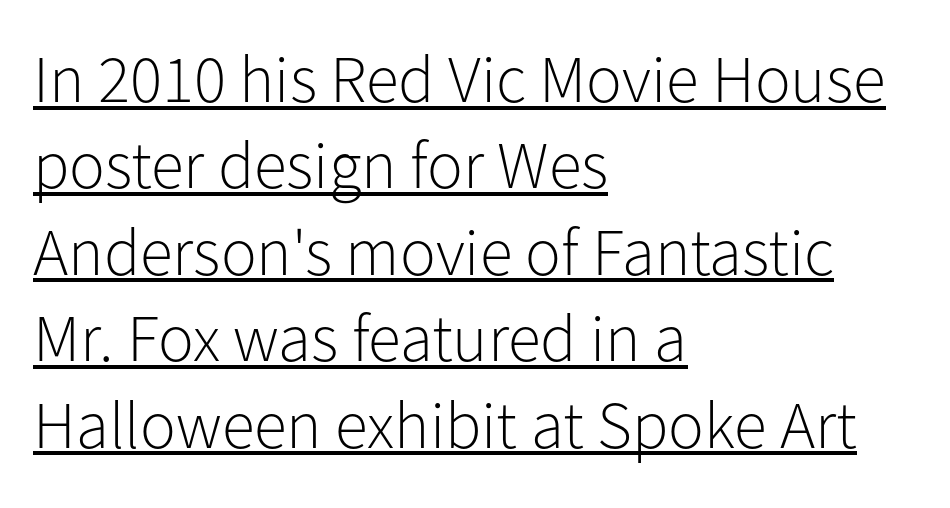
The weight would be labelled regular, book, light, or lighter still. Proportional: the letters do not fall into vertical columns. This sample is left-justified, so line endings fall wherever the words run out. Here the glyphs are tracked normally, forming tight word shapes. Every character sits straight up, as roman type does. Is there an underline? Yes — a line sits under the letters.
